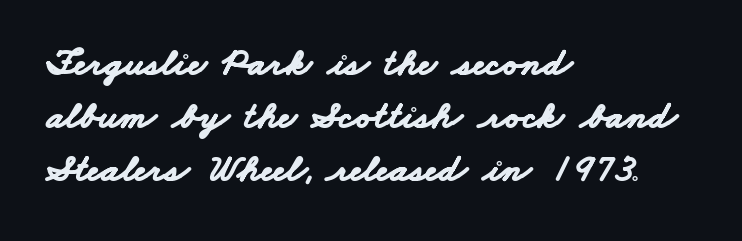
Q: Is the text bold? A: Yes.
Q: Is the typeface a serif or a sans-serif typeface? A: Sans-serif.
Q: Is the text underlined? A: No.
Q: How is the paragraph aligned? A: Left-aligned.
Q: Is the spacing between letters normal or unusually wide? A: Normal.
Q: Is the spacing between lines tight, normal or loose? A: Normal.
Q: Width (condensed, normal, or wide)? A: Wide.
Q: Stroke contrast? A: Low.
Q: x-height? A: Small.
Q: Monospaced? A: No.
